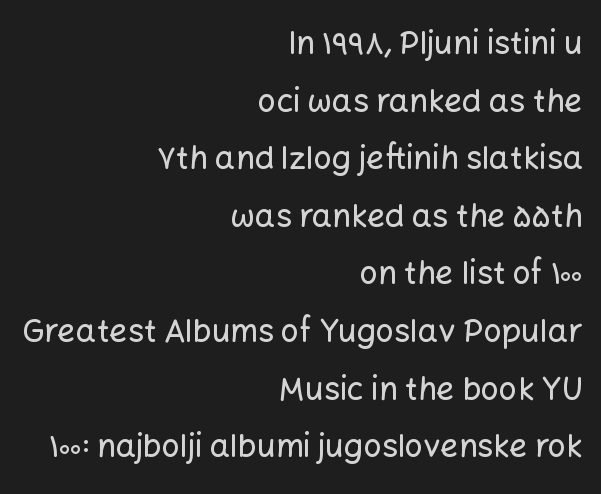
The image shows 32 px sans-serif type, upright; set right-aligned, line spacing 1.8x, normal letter spacing, not underlined; low stroke contrast and a medium x-height.
